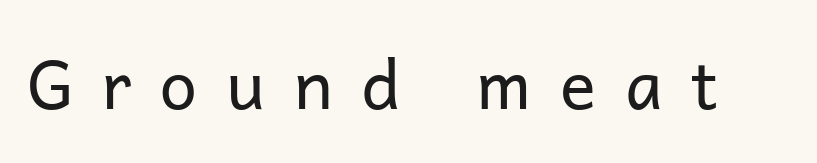
The image shows 67 px regular-weight sans-serif type, upright; set unusually wide letter spacing (+0.43 em), not underlined; low stroke contrast and a medium x-height.
